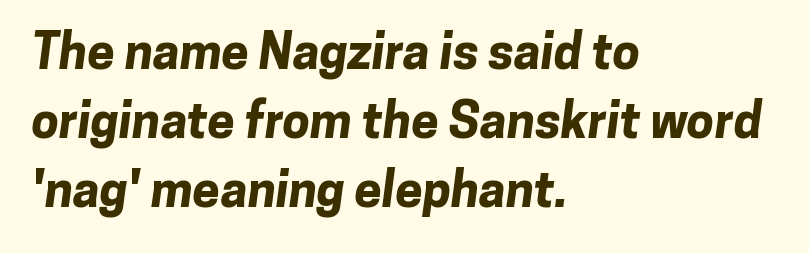
Q: Is the text bold? A: Yes.
Q: Is the typeface a serif or a sans-serif typeface? A: Sans-serif.
Q: Is the text underlined? A: No.
Q: How is the paragraph aligned? A: Left-aligned.
Q: Is the spacing between letters normal or unusually wide? A: Normal.
Q: Is the spacing between lines tight, normal or loose? A: Normal.
Q: Width (condensed, normal, or wide)? A: Normal.
Q: Stroke contrast? A: Low.
Q: x-height? A: Medium.
Q: Monospaced? A: No.
